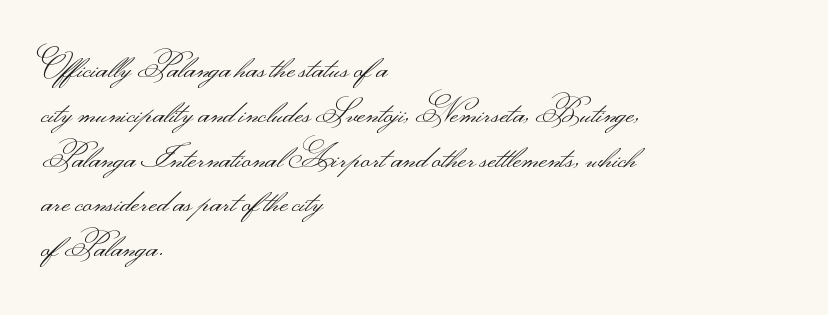
Any mark beneath the type? The region is blank. What stands out about the letter spacing? Nothing — it is the standard amount. A typesetter would label this face a sans. Heaviness? Minimal to ordinary, like unemphasized prose.
